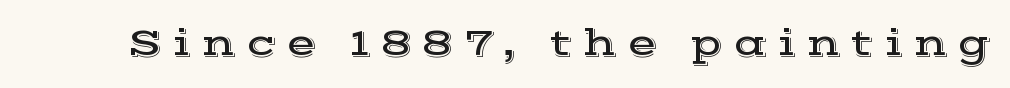
The image shows 39 px wide serif type, upright; set unusually wide letter spacing (+0.26 em), not underlined; a medium x-height.
